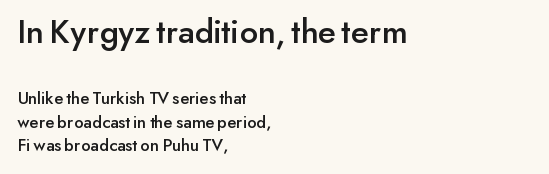
What's the leading like? Ordinary, nothing unusual. The rendering keeps characters at their native spacing. Is the block centered? No — it sits flush against the left margin. The rendering uses natural spacing where letterforms have individual widths. Between these two stacked blocks, the higher one wins on size. Look at the bottom of the vertical strokes: they stop flat, with no serifs.
